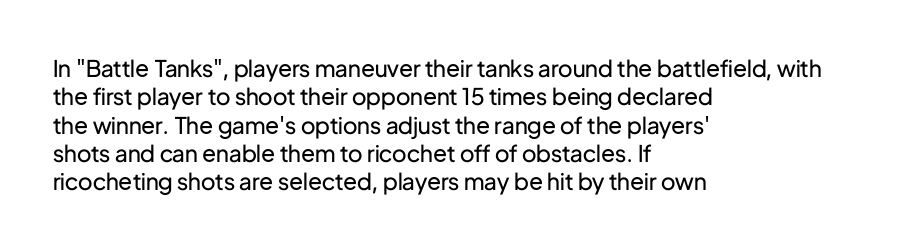
{"italic": "no", "bold": "no", "underline": "no", "align": "left", "line_spacing_ratio": 1.23, "letter_spacing": "normal", "letter_spacing_em": 0.0, "glyph_px": 23}
